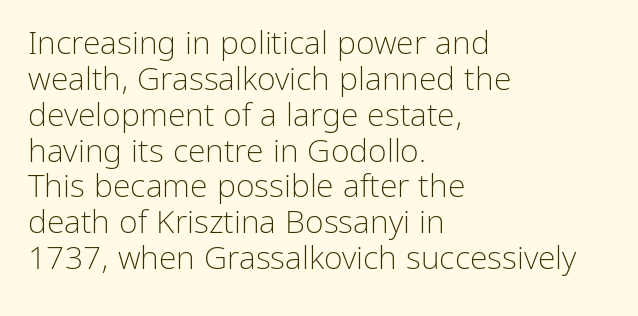
The image shows 32 px light sans-serif type, upright; set left-aligned, tight line spacing (1.12x), normal letter spacing, not underlined; low stroke contrast and a medium x-height.
